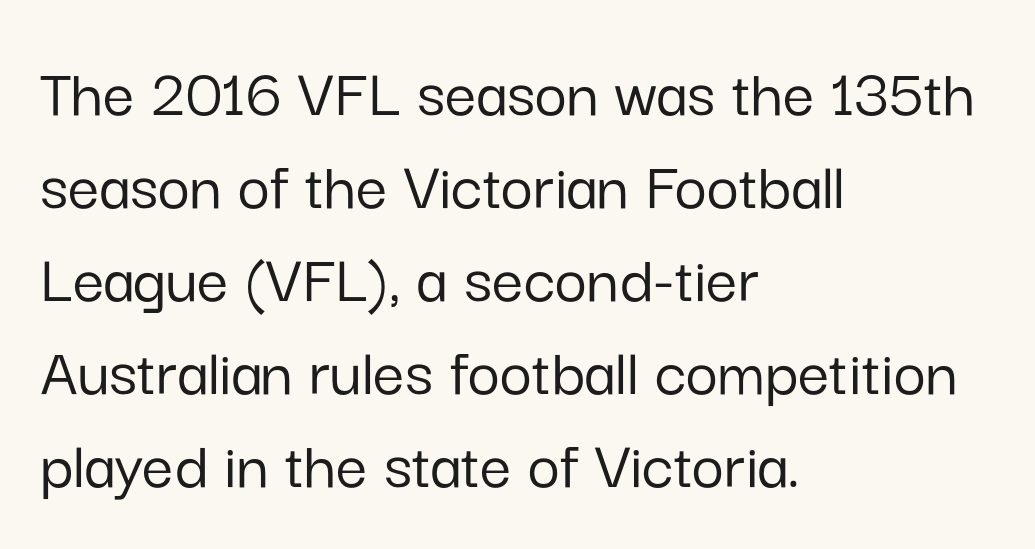
The image shows 70 px sans-serif type, upright; set left-aligned, normal line spacing (1.33x), normal letter spacing, not underlined; low stroke contrast and a medium x-height.
